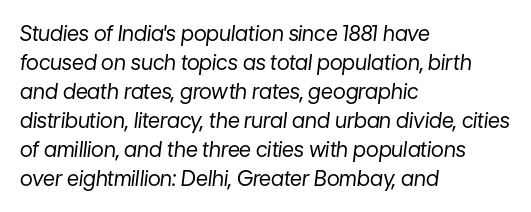
The image shows 21 px text type, italic (leaning right); set left-aligned, normal line spacing (1.38x), normal letter spacing, not underlined.
